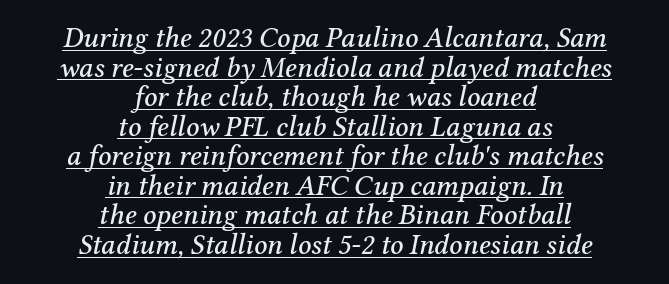
Q: Is the text italic (slanted)? A: Yes, it leans right by about 12 degrees.
Q: Is the typeface a serif or a sans-serif typeface? A: Serif.
Q: Is the text underlined? A: Yes.
Q: How is the paragraph aligned? A: Centered.
Q: Is the spacing between letters normal or unusually wide? A: Normal.
Q: Is the spacing between lines tight, normal or loose? A: Tight.
Q: Width (condensed, normal, or wide)? A: Normal.
Q: Stroke contrast? A: Medium.
Q: x-height? A: Medium.
Q: Monospaced? A: No.
